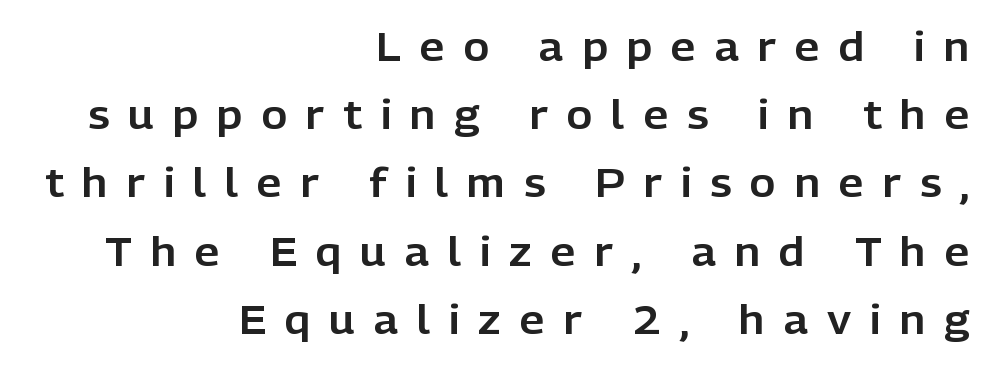
Q: Is the text italic (slanted)? A: No, it is upright.
Q: Is the typeface a serif or a sans-serif typeface? A: Sans-serif.
Q: Is the text underlined? A: No.
Q: How is the paragraph aligned? A: Right-aligned.
Q: Is the spacing between letters normal or unusually wide? A: Unusually wide.
Q: Width (condensed, normal, or wide)? A: Normal.
Q: Stroke contrast? A: Low.
Q: x-height? A: Medium.
Q: Monospaced? A: No.
